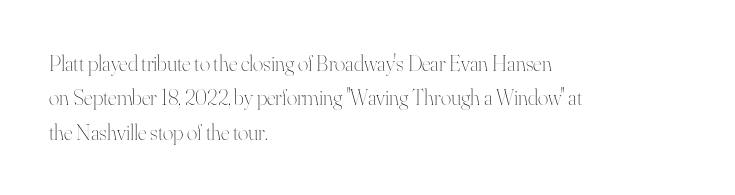
The image shows 22 px text type, upright; set left-aligned, normal line spacing (1.56x), normal letter spacing, not underlined.
